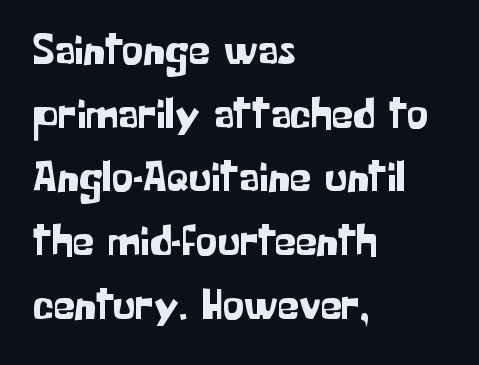
The image shows 43 px sans-serif type, upright; set left-aligned, normal line spacing (1.48x), normal letter spacing, not underlined; low stroke contrast and a medium x-height.
